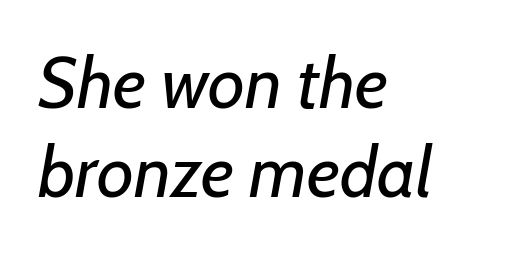
The image shows 72 px regular-weight type, italic (leaning right); set left-aligned, line spacing 1.23x, normal letter spacing, not underlined; low stroke contrast and a medium x-height.
